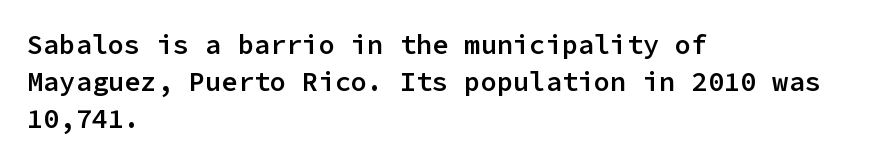
Nobody touched the tracking dial on this one. The space between consecutive lines is moderate. The area under the type is left untouched. Posture: straight, roman, zero tilt. The glyphs have the mass of a demibold cut, below bold.
